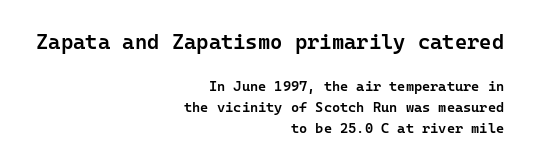
The image shows 21 px text type, upright; set right-aligned, normal line spacing (1.52x), normal letter spacing, not underlined; the first (top) block is 1.5x larger.
